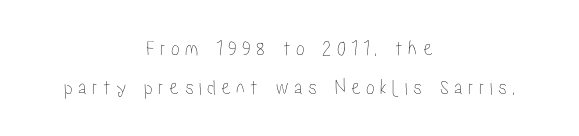
If you drew a line through each stem, it would be perfectly vertical. The rag falls on both sides of this text block equally. Plain, unruled lines of type. Spacing between characters has been opened up far beyond the box default.
